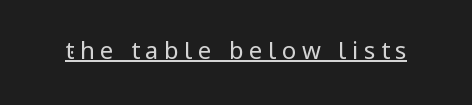
These lines have a slow, spaced-out rhythm from letter to letter. Does a line run under the words? Yes, clearly. Is the stroke heavy? The answer is a plain regular-or-lighter. Is there any slant? The stems are plumb.
